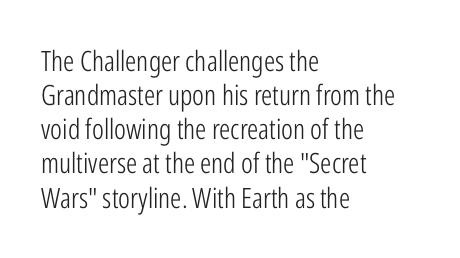
{"serif": "no", "italic": "no", "bold": "no", "weight": "light", "width": "condensed", "stroke_contrast": "low", "x_height": "medium", "monospaced": "no", "underline": "no", "align": "left", "line_spacing_ratio": 1.22, "letter_spacing": "normal", "letter_spacing_em": 0.0, "glyph_px": 28}
